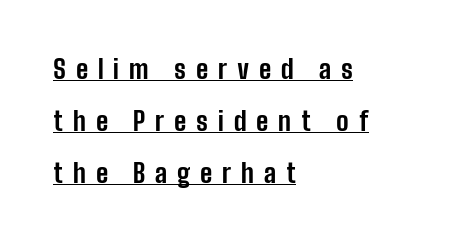
Notice the wide empty band between every row — that's loose leading. Characters follow at a spacing far wider than the type designer built in. Line starts are locked; line ends wander. This is the regular roman posture of the typeface.
